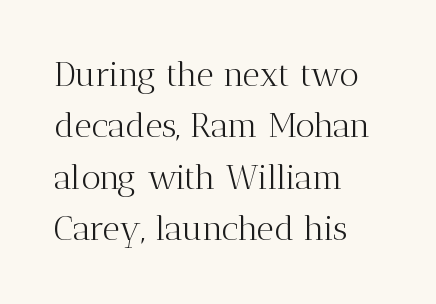
The passage shown stacks its lines at a standard gap. Spacing verdict: proportional, widths tailored to each character. Honestly, there is no underline to notice here at all. The characters are drawn with everyday or finer stroke widths.
